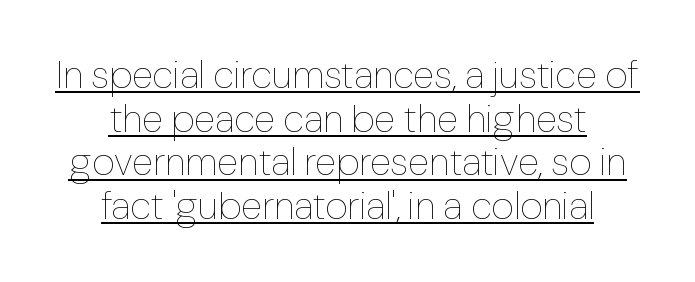
Do the characters align in a grid? No, the font is proportional. Baseline-to-baseline distance is barely more than the letter height. The weight would be labelled regular, book, light, or lighter still. Casual observation: everything's sitting right in the middle. Posture: straight, roman, zero tilt.
